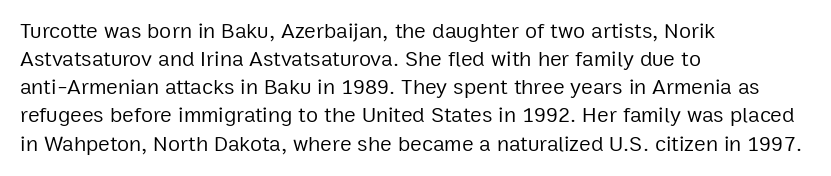
{"italic": "no", "bold": "no", "underline": "no", "align": "left", "line_spacing": "normal", "line_spacing_ratio": 1.28, "letter_spacing": "normal", "letter_spacing_em": 0.0, "glyph_px": 22}
